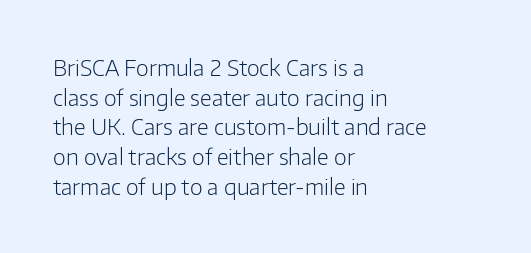
The image shows 22 px text type, upright; set left-aligned, normal line spacing (1.35x), normal letter spacing, not underlined.
